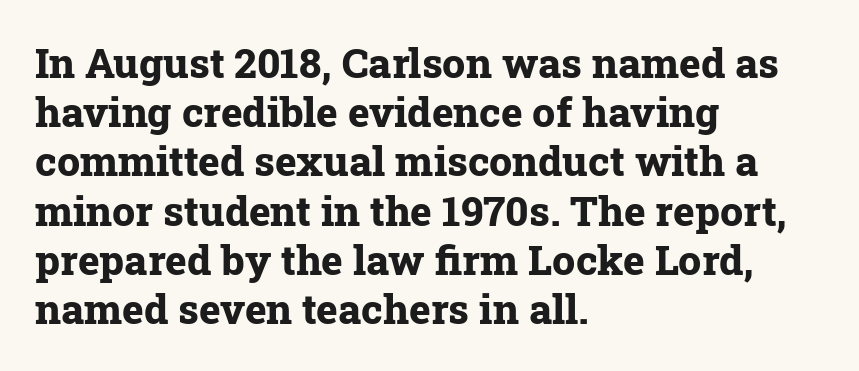
{"serif": "yes", "italic": "no", "bold": "yes", "weight": "bold", "width": "normal", "stroke_contrast": "low", "x_height": "medium", "monospaced": "no", "underline": "no", "align": "left", "line_spacing_ratio": 1.2, "letter_spacing": "normal", "letter_spacing_em": 0.0, "glyph_px": 41}
